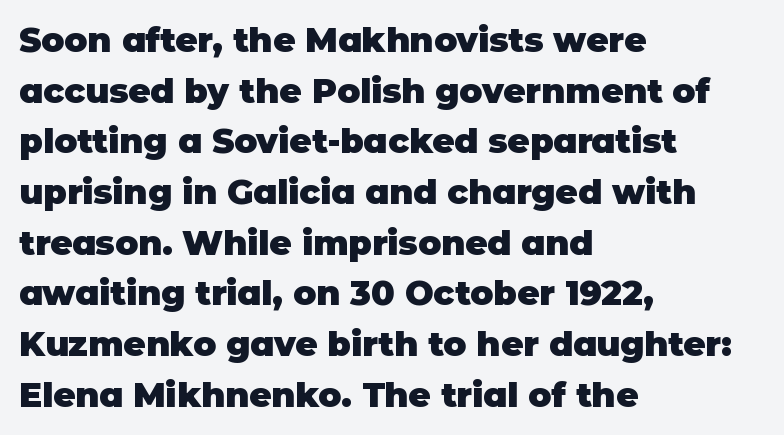
Strokes here are thick enough to call this a true bold. Type without underlining. The text block is weighted toward the left margin, trailing off unevenly rightward. This sample uses plain, unmodified letter spacing.
